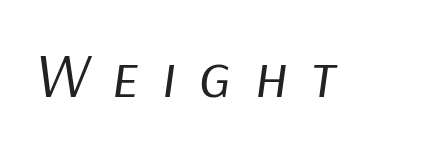
Q: Is the text bold? A: No.
Q: Is the text italic (slanted)? A: Yes, it leans right by about 9 degrees.
Q: Is the text underlined? A: No.
Q: Is the spacing between letters normal or unusually wide? A: Unusually wide.
Q: Width (condensed, normal, or wide)? A: Normal.
Q: Stroke contrast? A: Low.
Q: x-height? A: Medium.
Q: Monospaced? A: No.
